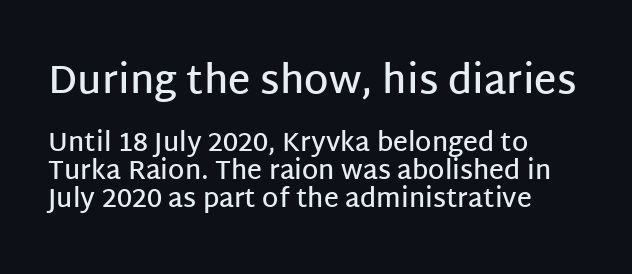
Does the leading feel generous? Not at all — it's pinched. Each glyph is drawn with semibold strokes, heavier than normal yet not fully bold. Compared with typical body copy, the letter spacing here is the same. The rendering uses natural spacing where letterforms have individual widths.
